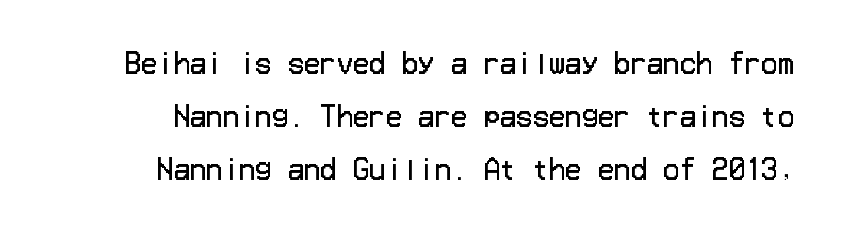
{"italic": "no", "bold": "no", "underline": "no", "line_spacing": "loose", "line_spacing_ratio": 1.96, "letter_spacing": "normal", "letter_spacing_em": 0.0, "glyph_px": 27}
